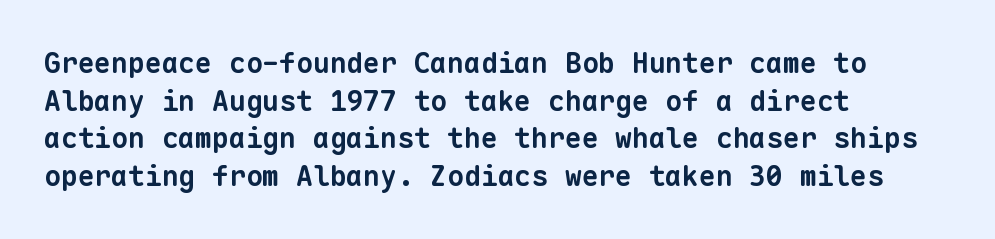
{"serif": "no", "bold": "yes", "weight": "bold", "width": "normal", "stroke_contrast": "low", "x_height": "medium", "monospaced": "yes", "underline": "no", "align": "left", "line_spacing": "normal", "line_spacing_ratio": 1.34, "letter_spacing": "normal", "letter_spacing_em": 0.0, "glyph_px": 28}
